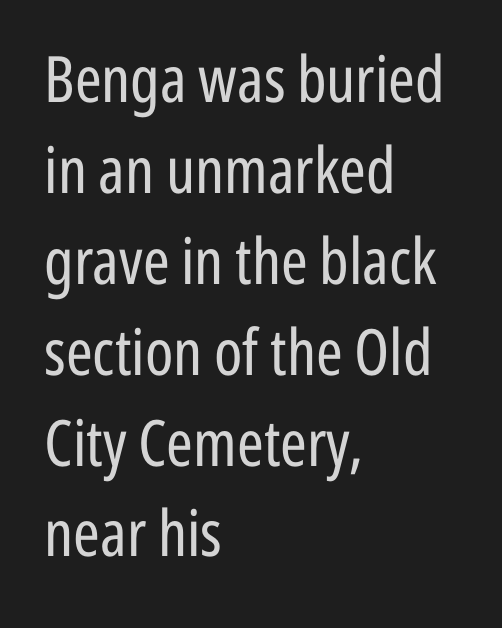
Is the block centered? No — it sits flush against the left margin. Normally led — the rows are evenly, conventionally spaced. Spacing verdict: proportional, widths tailored to each character. Stroke mass is kept to a normal reading level or below.
